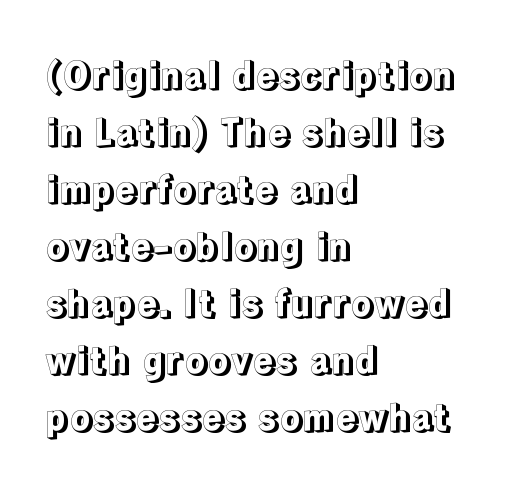
If you drew a line through each stem, it would be perfectly vertical. This sample is left-justified, so line endings fall wherever the words run out. The letters advance in unequal steps, a hallmark of proportional type. Leading matches the norm, producing a regular column. Just letters on the line, the space beneath them empty.
